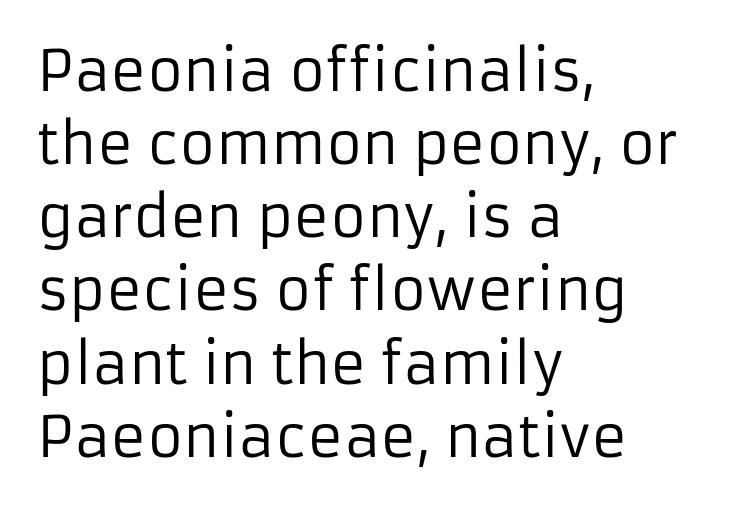
Q: Is the text bold? A: No.
Q: Is the text italic (slanted)? A: No, it is upright.
Q: Is the typeface a serif or a sans-serif typeface? A: Sans-serif.
Q: Is the text underlined? A: No.
Q: How is the paragraph aligned? A: Left-aligned.
Q: Is the spacing between letters normal or unusually wide? A: Normal.
Q: Is the spacing between lines tight, normal or loose? A: Normal.
Q: Width (condensed, normal, or wide)? A: Normal.
Q: Stroke contrast? A: Low.
Q: x-height? A: Medium.
Q: Monospaced? A: No.
